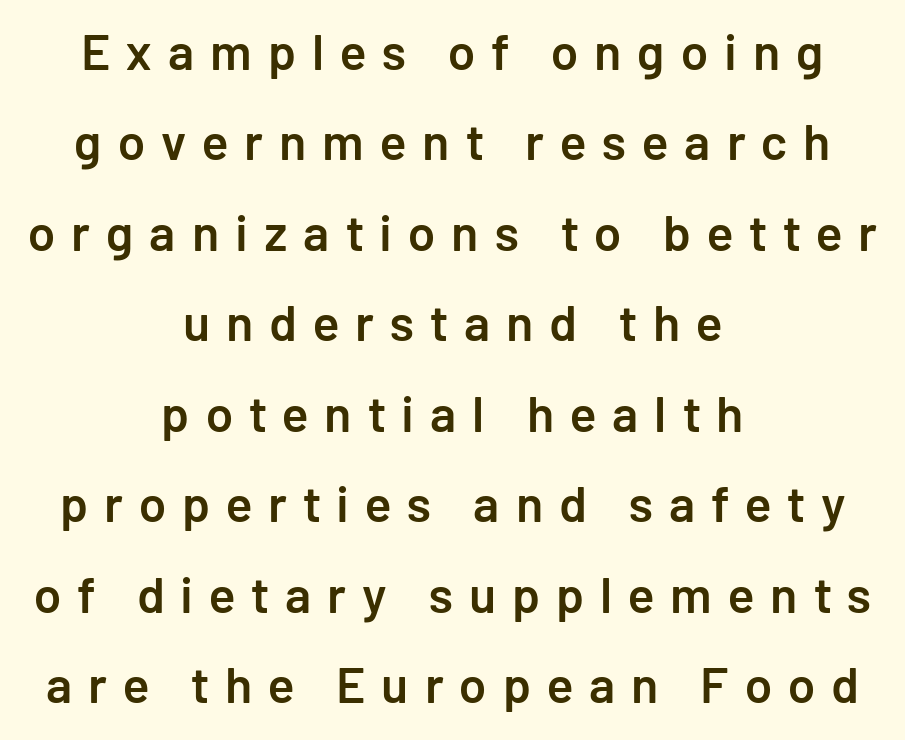
Glance below the letters and you will spot only blank space. Posture: upright roman. Note: no serifs on the glyphs. In CSS terms this would be text-align: center.
